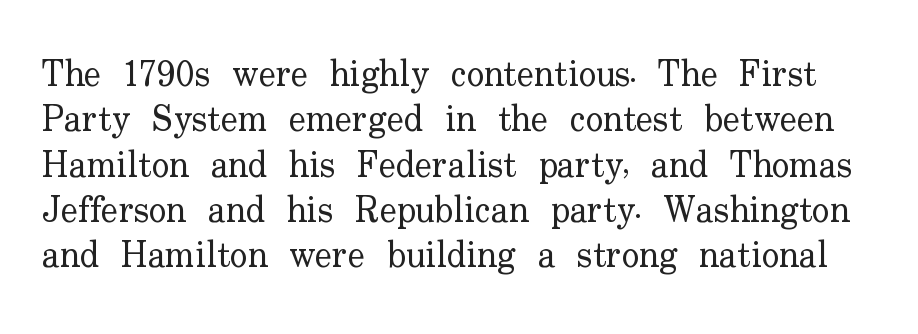
{"serif": "yes", "italic": "no", "bold": "no", "weight": "regular", "width": "normal", "stroke_contrast": "low", "x_height": "small", "monospaced": "no", "underline": "no", "line_spacing": "normal", "line_spacing_ratio": 1.26, "letter_spacing": "normal", "letter_spacing_em": 0.0, "glyph_px": 36}
